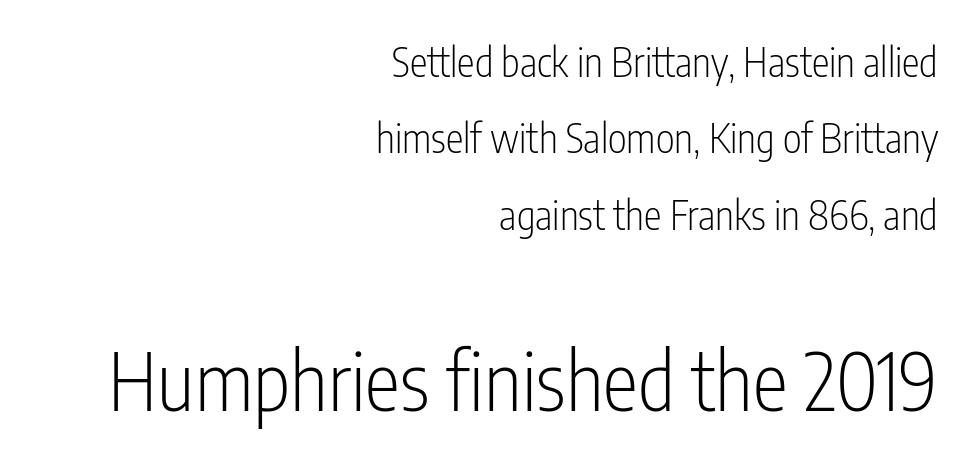
Q: Is the text bold? A: No.
Q: Is the text italic (slanted)? A: No, it is upright.
Q: Is the typeface a serif or a sans-serif typeface? A: Sans-serif.
Q: Is the text underlined? A: No.
Q: How is the paragraph aligned? A: Right-aligned.
Q: Is the spacing between letters normal or unusually wide? A: Normal.
Q: Is the spacing between lines tight, normal or loose? A: Loose.
Q: Which block of text is set in a larger size, the first (top) or the second (bottom)? A: The second (bottom) one.
Q: Width (condensed, normal, or wide)? A: Condensed.
Q: Stroke contrast? A: Low.
Q: x-height? A: Medium.
Q: Monospaced? A: No.
